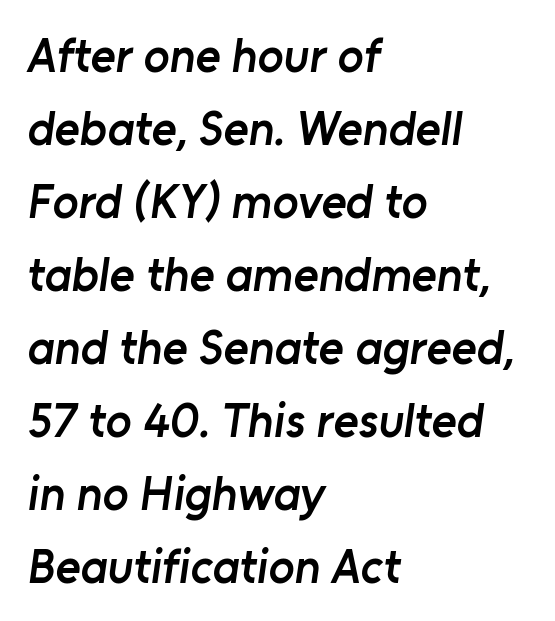
Glance below the letters and you will spot only blank space. Leftover space on each line is placed entirely after the last word. These lines sit exactly where default settings would place them. Emphasis by weight is partial: semibold. Do the characters align in a grid? No, the font is proportional.
